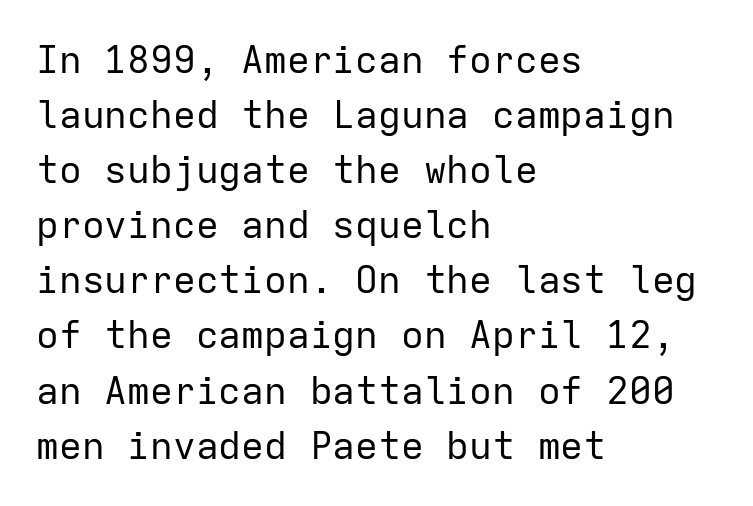
Q: Is the text bold? A: No.
Q: Is the text italic (slanted)? A: No, it is upright.
Q: Is the typeface a serif or a sans-serif typeface? A: Sans-serif.
Q: Is the text underlined? A: No.
Q: How is the paragraph aligned? A: Left-aligned.
Q: Is the spacing between letters normal or unusually wide? A: Normal.
Q: Is the spacing between lines tight, normal or loose? A: Normal.
Q: Width (condensed, normal, or wide)? A: Normal.
Q: Stroke contrast? A: Low.
Q: x-height? A: Medium.
Q: Monospaced? A: Yes.
